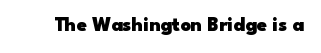
The image shows 20 px bold type, upright; set normal letter spacing, not underlined.
